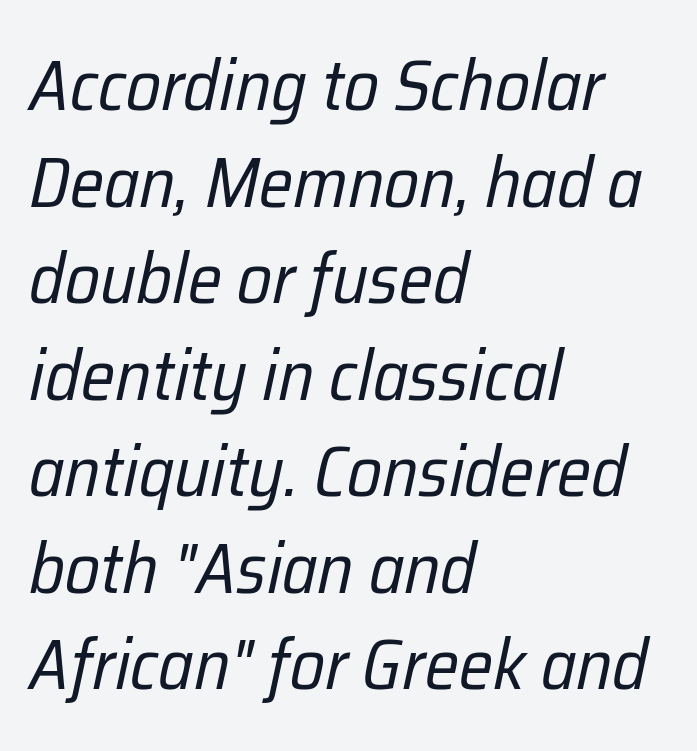
{"italic": "yes", "lean": "right", "slant_degrees": 12, "bold": "no", "weight": "regular", "width": "condensed", "stroke_contrast": "low", "x_height": "medium", "monospaced": "no", "underline": "no", "align": "left", "line_spacing": "normal", "line_spacing_ratio": 1.36, "letter_spacing": "normal", "letter_spacing_em": 0.0, "glyph_px": 71}
